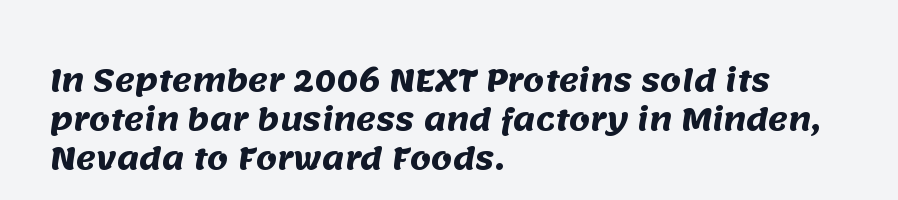
The image shows 30 px heavy sans-serif type; set left-aligned, normal line spacing (1.3x), normal letter spacing, not underlined; medium stroke contrast and a large x-height.
